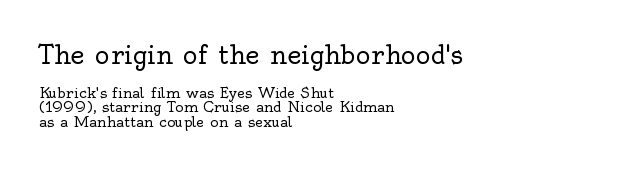
The image shows 25 px text type, upright; set left-aligned, tight line spacing (1.01x), normal letter spacing, not underlined; the first (top) block is 1.79x larger.
